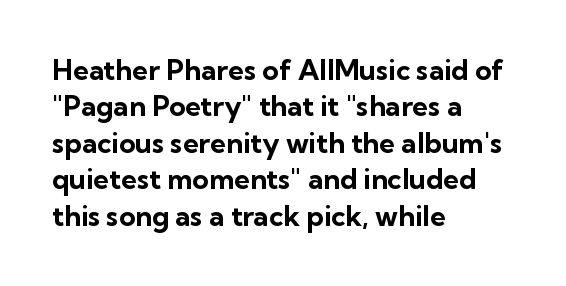
{"serif": "no", "italic": "no", "bold": "yes", "weight": "bold", "width": "normal", "stroke_contrast": "low", "x_height": "medium", "monospaced": "no", "underline": "no", "align": "left", "line_spacing": "normal", "line_spacing_ratio": 1.3, "letter_spacing": "normal", "letter_spacing_em": 0.0, "glyph_px": 28}
